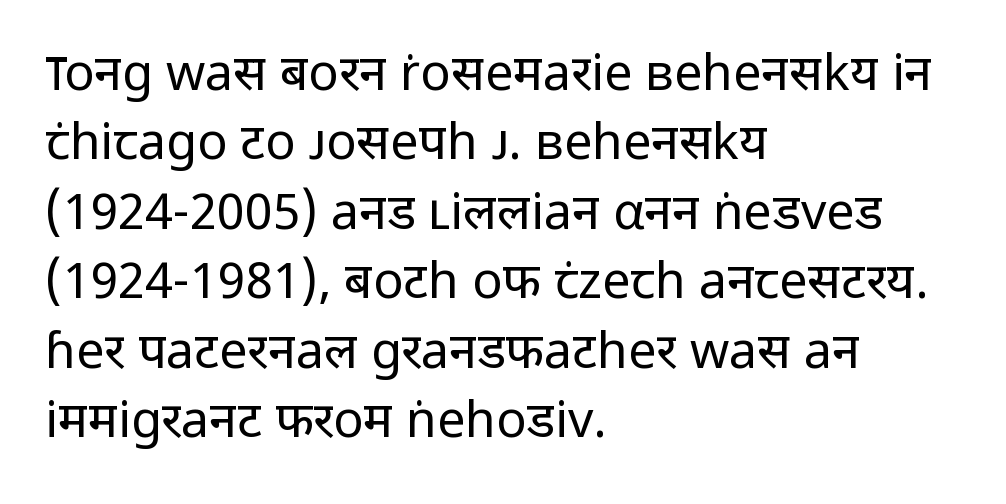
Interline gaps are of average width in this sample. Does the copy run flush right? No — it runs flush left. Think of a printed novel: that variable character pitch is what you see here. Does extra space separate the letters? No, they use regular spacing. Designer's note — italics off, roman on. The string is rendered with underlining switched off.
